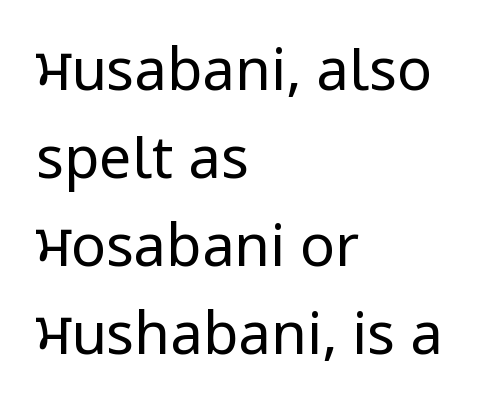
Q: Is the text bold? A: No.
Q: Is the text italic (slanted)? A: No, it is upright.
Q: Is the typeface a serif or a sans-serif typeface? A: Sans-serif.
Q: Is the text underlined? A: No.
Q: How is the paragraph aligned? A: Left-aligned.
Q: Is the spacing between letters normal or unusually wide? A: Normal.
Q: Is the spacing between lines tight, normal or loose? A: Normal.
Q: Width (condensed, normal, or wide)? A: Condensed.
Q: Stroke contrast? A: Low.
Q: x-height? A: Large.
Q: Monospaced? A: No.
